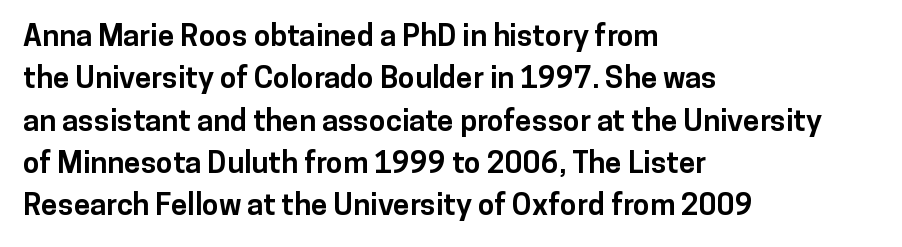
The face used here is a sans, in the tradition of grotesques and geometrics. Style check: upright. In terms of leading, this rendering sits right in the middle. The space directly below the letters is spotless. Looks like regular typesetting: each glyph gets only the width it needs.
